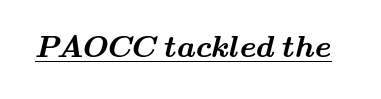
{"serif": "yes", "bold": "yes", "weight": "bold", "width": "wide", "stroke_contrast": "medium", "x_height": "small", "monospaced": "no", "underline": "yes", "letter_spacing": "normal", "letter_spacing_em": 0.0, "glyph_px": 30}
